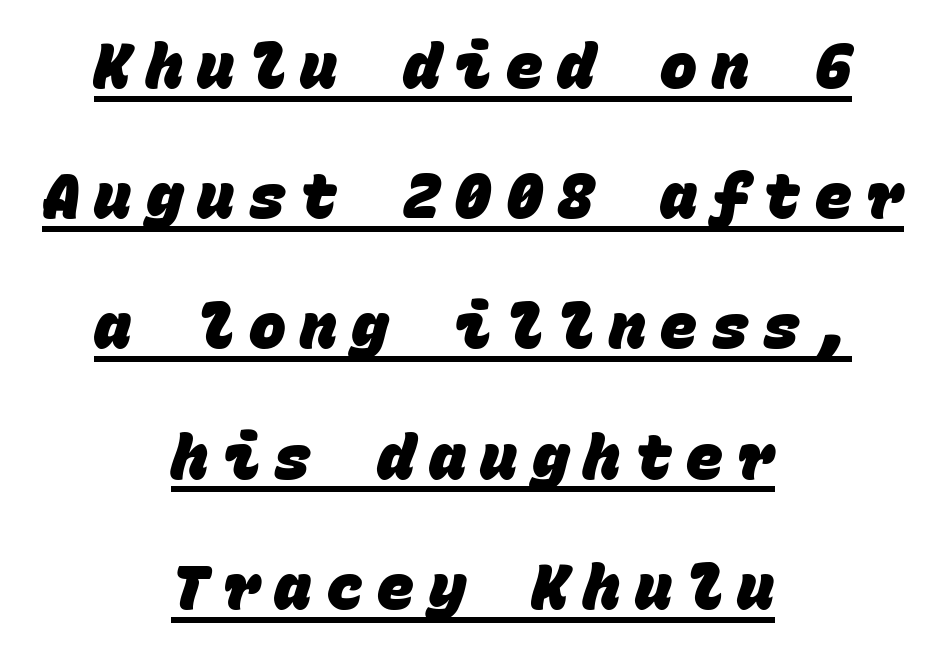
{"serif": "no", "bold": "yes", "weight": "heavy", "width": "normal", "stroke_contrast": "low", "x_height": "large", "monospaced": "yes", "underline": "yes", "align": "center", "line_spacing": "loose", "line_spacing_ratio": 2.1, "letter_spacing": "wide", "letter_spacing_em": 0.23, "glyph_px": 62}
